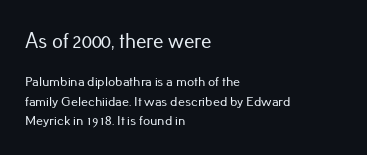
Between one letter and the next there's only the usual sliver of space. Left-aligned paragraph, ragged on the right. Top chunk: large. Bottom chunk: small. Regarding leading, the lines here are spaced in the standard way.
